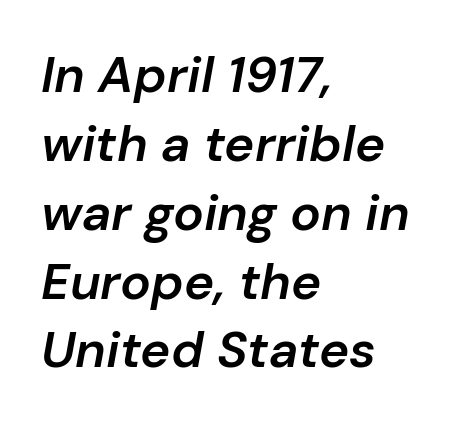
The passage is arranged the way most books set body copy — flush left. The space beneath each line is pristine and unruled. Emphasis by weight is partial: semibold. Regular leading. Tracking here is standard; glyphs follow each other at the usual distance. This sample uses an oblique cut, with every glyph tilted off the vertical.
